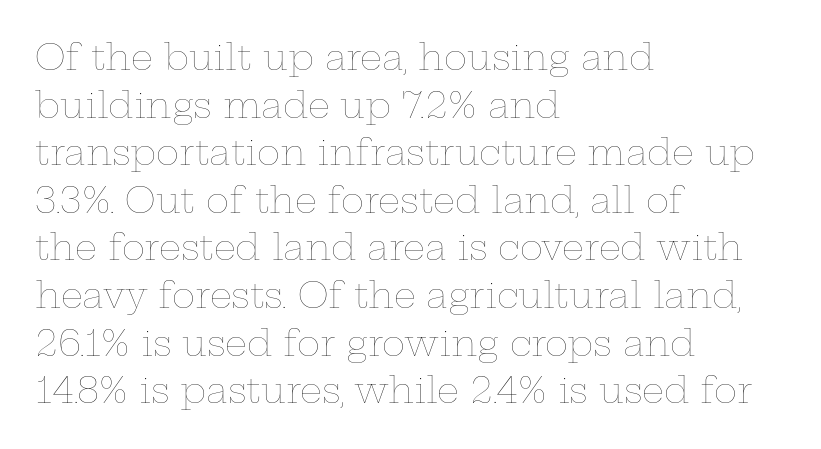
The image shows 35 px thin, wide type, upright; set left-aligned, normal line spacing (1.36x), normal letter spacing, not underlined; low stroke contrast and a medium x-height.
